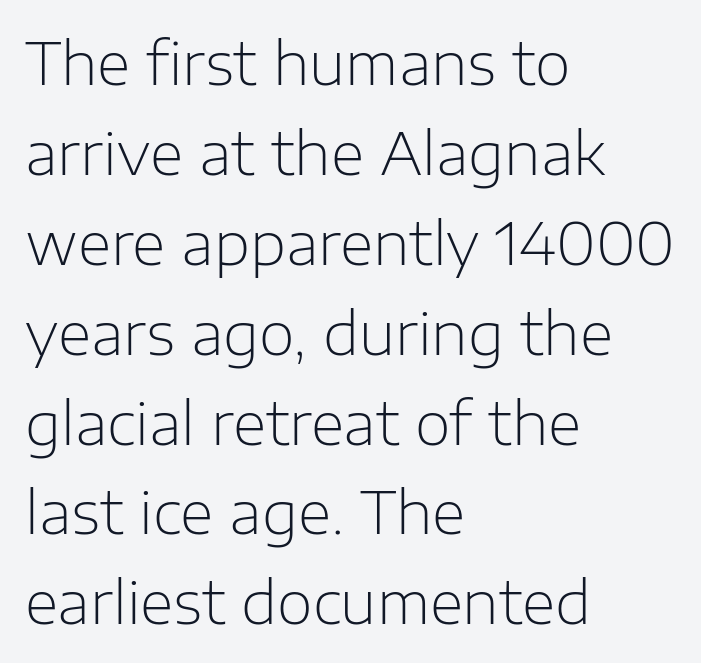
Notice how the passage keeps a crisp vertical edge on the left only. In terms of letterspacing, this is plain default setting. The strip under each line holds only bare page. Each new line begins a customary step beneath the previous one.
